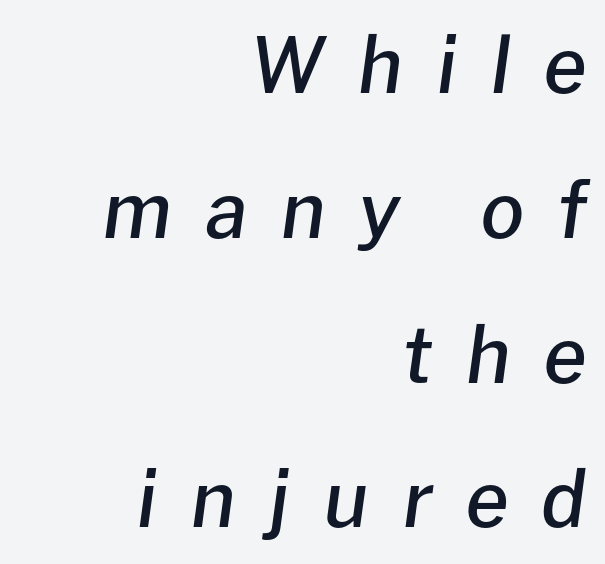
{"italic": "yes", "lean": "right", "slant_degrees": 8, "bold": "semi", "weight": "semibold", "width": "normal", "stroke_contrast": "low", "x_height": "medium", "monospaced": "no", "underline": "no", "align": "right", "line_spacing_ratio": 1.88, "letter_spacing": "wide", "letter_spacing_em": 0.43, "glyph_px": 77}
